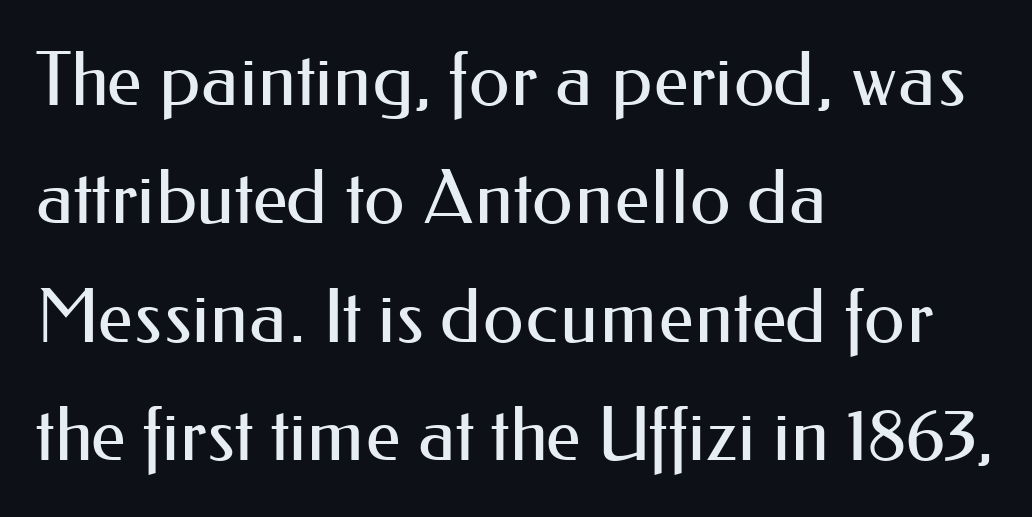
Q: Is the text bold? A: No.
Q: Is the text italic (slanted)? A: No, it is upright.
Q: Is the typeface a serif or a sans-serif typeface? A: Sans-serif.
Q: Is the text underlined? A: No.
Q: How is the paragraph aligned? A: Left-aligned.
Q: Is the spacing between letters normal or unusually wide? A: Normal.
Q: Is the spacing between lines tight, normal or loose? A: Normal.
Q: Width (condensed, normal, or wide)? A: Normal.
Q: Stroke contrast? A: Medium.
Q: x-height? A: Small.
Q: Monospaced? A: No.
